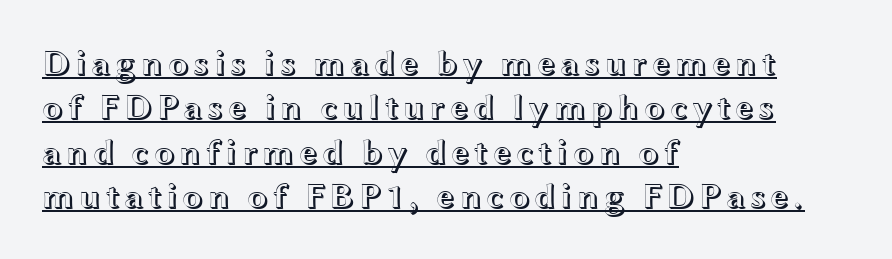
Q: Is the text italic (slanted)? A: No, it is upright.
Q: Is the text underlined? A: Yes.
Q: How is the paragraph aligned? A: Left-aligned.
Q: Is the spacing between lines tight, normal or loose? A: Normal.
Q: Width (condensed, normal, or wide)? A: Wide.
Q: x-height? A: Medium.
Q: Monospaced? A: No.
